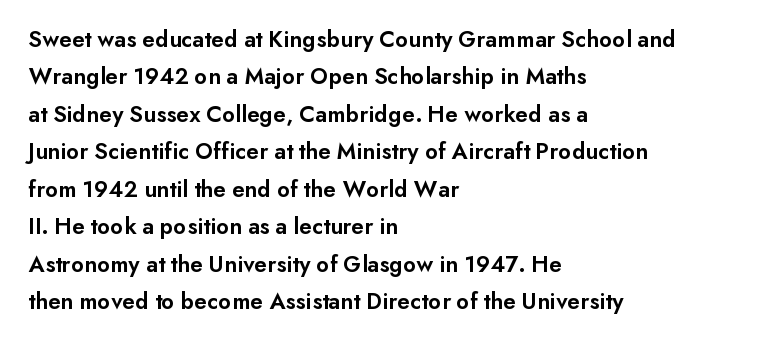
Summary of vertical rhythm: regular, with standard interline spacing. Do the letters lean? They stand straight. The passage is arranged the way most books set body copy — flush left. Bare-footed words on every line. The gaps between neighbouring characters are ordinary and unremarkable.
